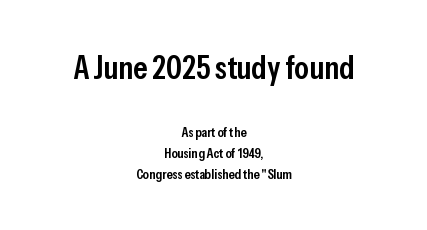
No extra tracking has been applied to these lines. A normal amount of white space separates one row of letters from the next. Beneath every word, the page is bare. Think of a printed novel: that variable character pitch is what you see here. Teacher's note: observe the equal gaps on both sides — that is centered alignment.
